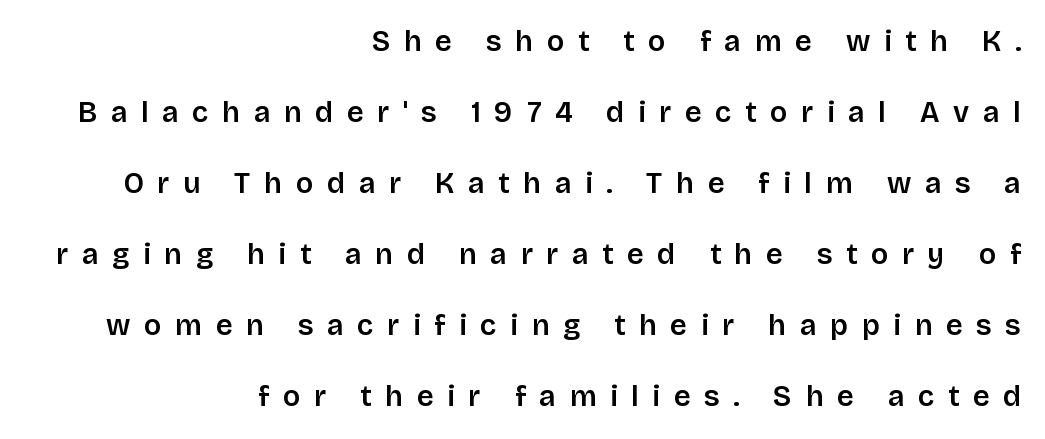
Vertical strokes here are truly vertical. A typesetter would call this leading open, well beyond the default. The passage shown is typeset with a sans-serif family. The lines in this sample share a right terminus and differ only in where they begin.
